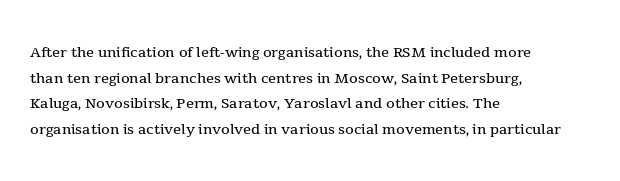
Q: Is the text bold? A: No.
Q: Is the text italic (slanted)? A: No, it is upright.
Q: Is the text underlined? A: No.
Q: How is the paragraph aligned? A: Left-aligned.
Q: Is the spacing between letters normal or unusually wide? A: Normal.
Q: Is the spacing between lines tight, normal or loose? A: Normal.
